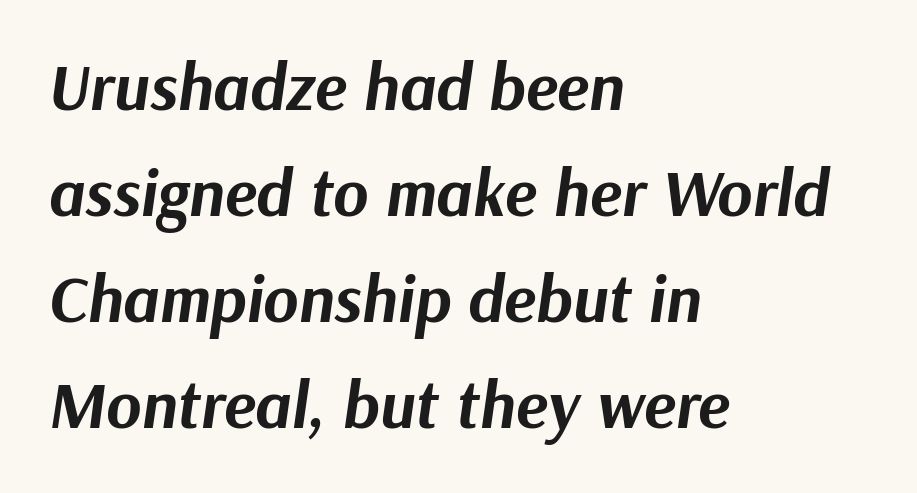
The vertical gap from one line to the next is medium. Compared with a centered layout, this one pins lines to the left instead. Notice how thick the strokes are: this is what a full bold looks like. Decoration check: the copy has no underline. Quick note: italic.
